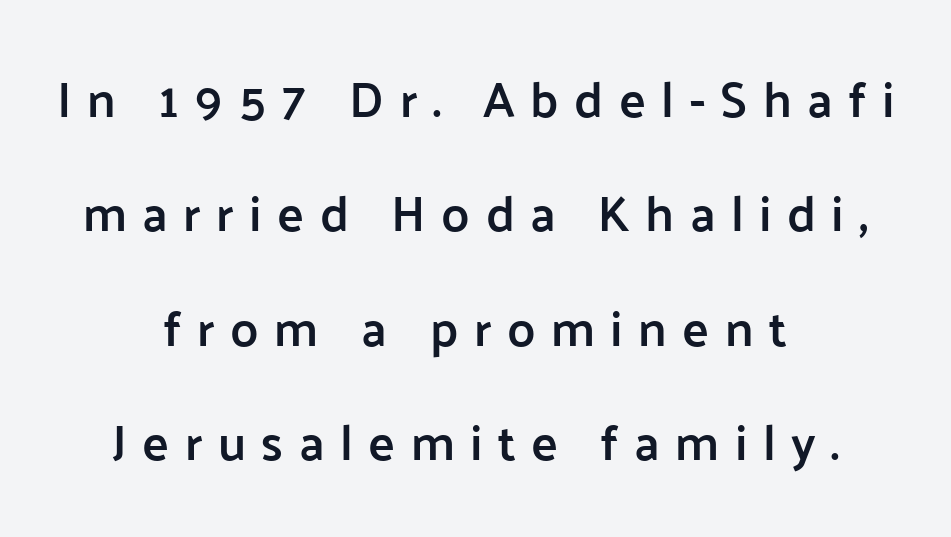
Ascenders rise straight up at ninety degrees. Notice the strokes are somewhat thickened but not fully heavy: this is a semibold. Serif or sans? Sans — the stroke terminals are bare. Short note: letters widely spaced. Neither beginnings nor endings align; midpoints do.
